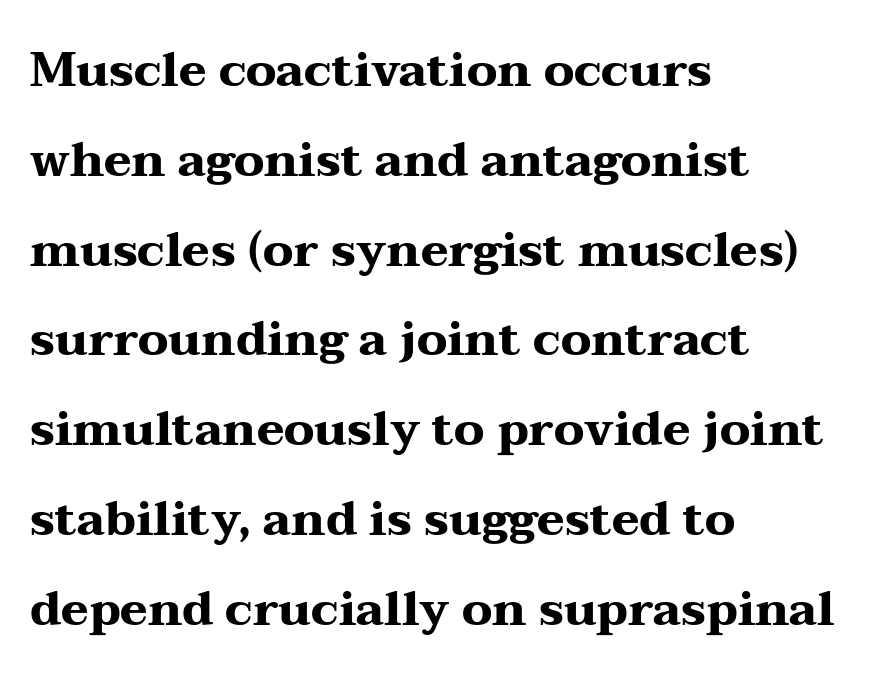
Notice how the passage keeps a crisp vertical edge on the left only. The line texture is even and compact thanks to regular tracking. Look at the stroke-to-counter ratio: heavy, a bold. These lines were composed using upright roman letters. Are there feet on the stems? There are — it's a serif. A typesetter would call this proportional, since set widths differ per character.
